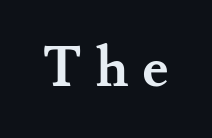
The rendering inserts visible extra space after every character. The foot of each line stays bare and open. Look at the stroke-to-counter ratio: heavy, a bold. Vertical strokes here are truly vertical.
